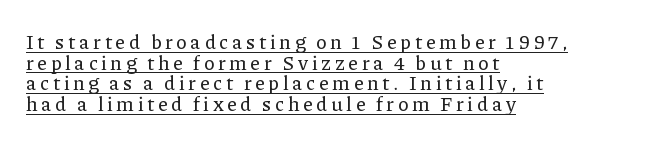
{"italic": "no", "underline": "yes", "align": "left", "line_spacing": "tight", "line_spacing_ratio": 1.03, "glyph_px": 20}
